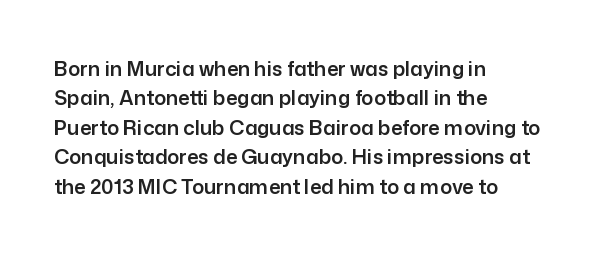
Notice how the passage keeps a crisp vertical edge on the left only. The space directly below the letters is spotless. The designer left line spacing at the default. Honestly, the letter spacing is just normal — you wouldn't notice it. Posture: vertical.
